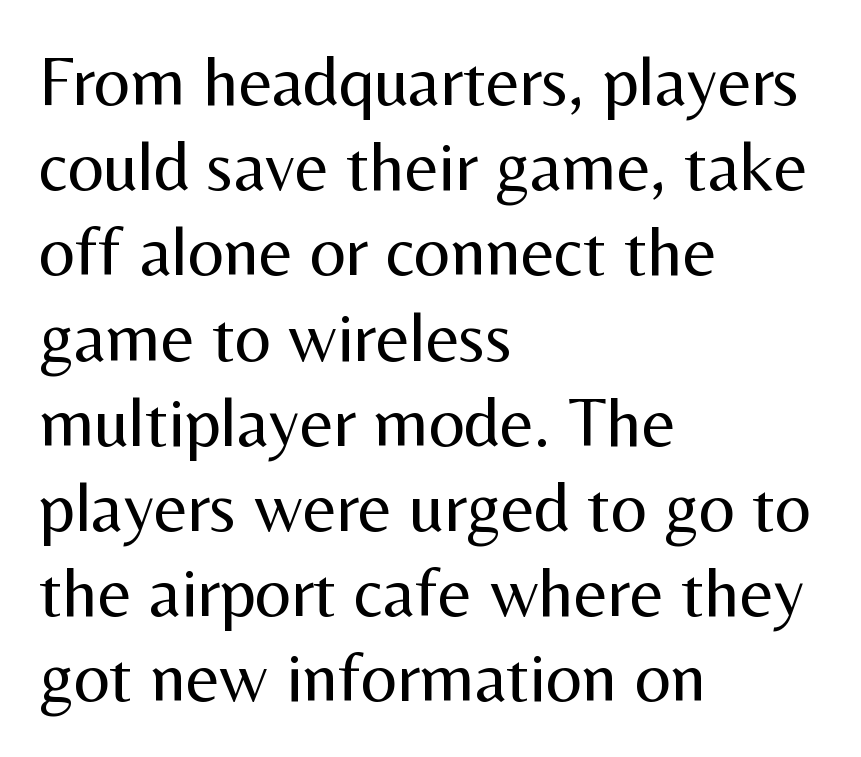
Q: Is the text bold? A: No.
Q: Is the text italic (slanted)? A: No, it is upright.
Q: Is the typeface a serif or a sans-serif typeface? A: Sans-serif.
Q: Is the text underlined? A: No.
Q: How is the paragraph aligned? A: Left-aligned.
Q: Is the spacing between letters normal or unusually wide? A: Normal.
Q: Width (condensed, normal, or wide)? A: Normal.
Q: Stroke contrast? A: Medium.
Q: x-height? A: Medium.
Q: Monospaced? A: No.
